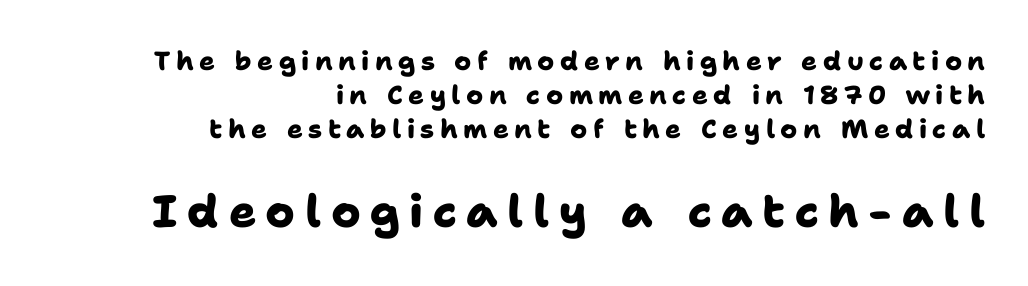
The image shows 45 px heavy sans-serif type; set right-aligned, normal line spacing (1.31x), unusually wide letter spacing (+0.21 em), not underlined; the second (bottom) block is 1.73x larger; low stroke contrast and a medium x-height.
